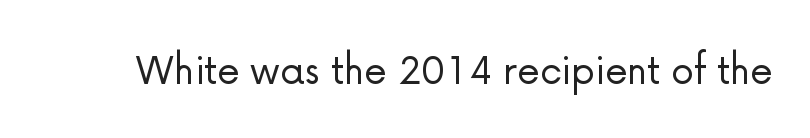
Q: Is the text bold? A: No.
Q: Is the text italic (slanted)? A: No, it is upright.
Q: Is the typeface a serif or a sans-serif typeface? A: Sans-serif.
Q: Is the text underlined? A: No.
Q: Is the spacing between letters normal or unusually wide? A: Normal.
Q: Width (condensed, normal, or wide)? A: Normal.
Q: Stroke contrast? A: Low.
Q: x-height? A: Medium.
Q: Monospaced? A: No.
